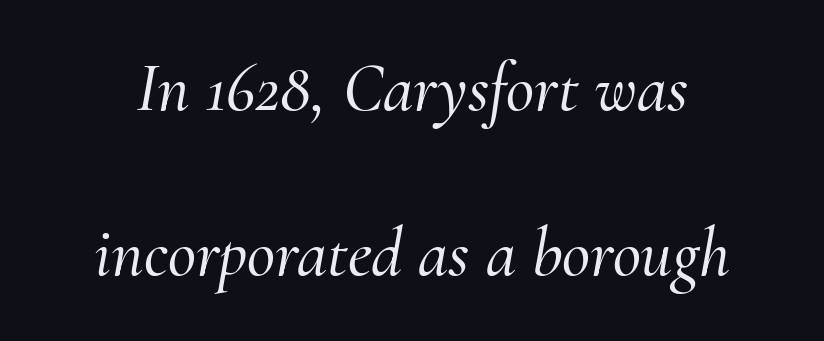
The image shows 69 px serif type, italic (leaning right); set loose line spacing (2.39x), normal letter spacing, not underlined; medium stroke contrast and a small x-height.
